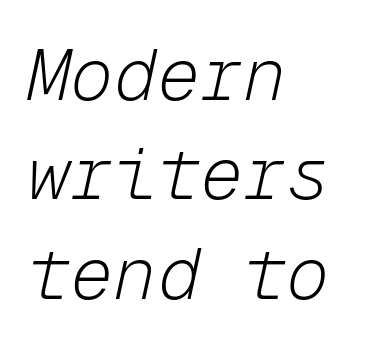
Q: Is the text bold? A: No.
Q: Is the text italic (slanted)? A: Yes, it leans right by about 12 degrees.
Q: Is the text underlined? A: No.
Q: How is the paragraph aligned? A: Left-aligned.
Q: Is the spacing between letters normal or unusually wide? A: Normal.
Q: Is the spacing between lines tight, normal or loose? A: Normal.
Q: Width (condensed, normal, or wide)? A: Normal.
Q: Stroke contrast? A: Low.
Q: x-height? A: Medium.
Q: Monospaced? A: Yes.
